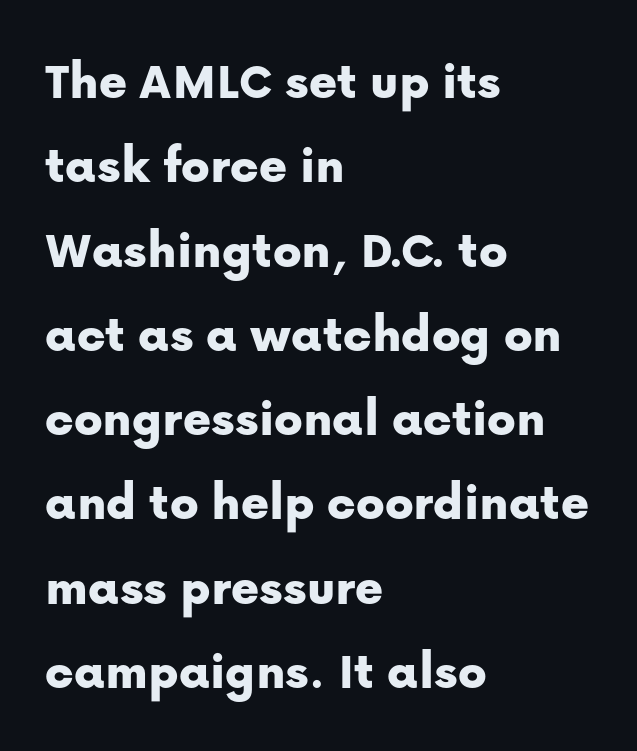
Q: Is the text italic (slanted)? A: No, it is upright.
Q: Is the typeface a serif or a sans-serif typeface? A: Sans-serif.
Q: Is the text underlined? A: No.
Q: How is the paragraph aligned? A: Left-aligned.
Q: Is the spacing between letters normal or unusually wide? A: Normal.
Q: Is the spacing between lines tight, normal or loose? A: Normal.
Q: Width (condensed, normal, or wide)? A: Normal.
Q: Stroke contrast? A: Low.
Q: x-height? A: Medium.
Q: Monospaced? A: No.
